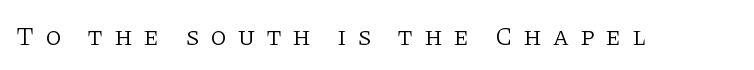
The image shows 26 px text type, upright; set unusually wide letter spacing (+0.42 em), not underlined.
